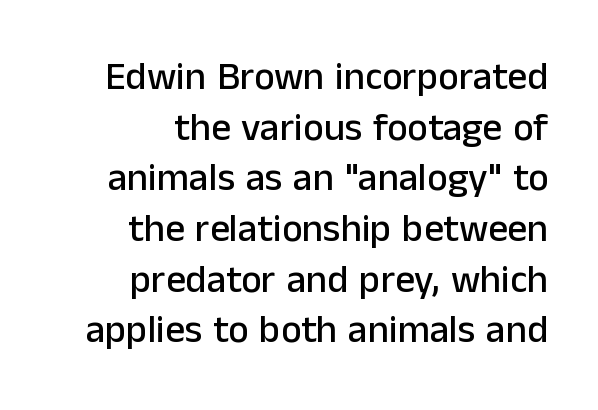
Short and long lines alike share a common ending point at right. Each row of text sits above clean, open space. No extra tracking has been applied to these lines. You can tell from the bare stems that sans-serif type was used. Notice how descenders clear the ascenders below comfortably — that's standard leading. Spacing verdict: proportional, widths tailored to each character.
